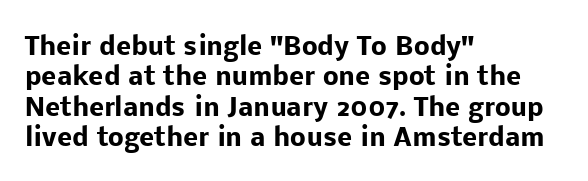
The image shows 25 px bold type, upright; set left-aligned, line spacing 1.22x, normal letter spacing, not underlined.
